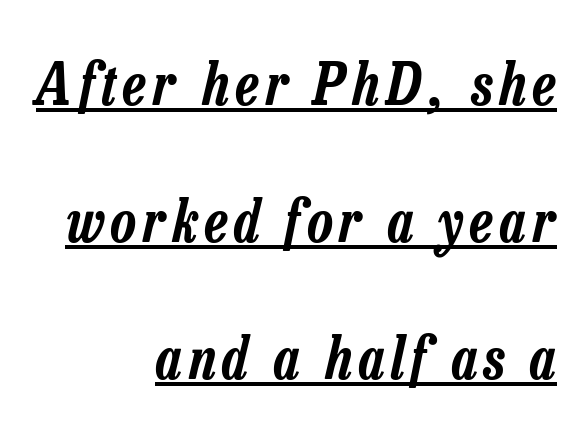
The image shows 58 px condensed type, italic (leaning right); set right-aligned, loose line spacing (2.36x), underlined; low stroke contrast and a medium x-height.
